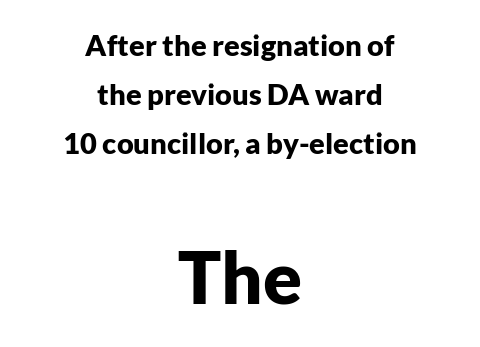
The image shows 72 px bold sans-serif type, upright; set centered, normal line spacing (1.69x), normal letter spacing, not underlined; the second (bottom) block is 2.48x larger; low stroke contrast and a medium x-height.
